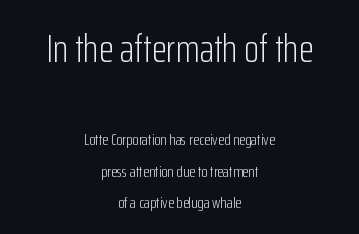
Q: Is the text bold? A: No.
Q: Is the text italic (slanted)? A: No, it is upright.
Q: Is the typeface a serif or a sans-serif typeface? A: Sans-serif.
Q: Is the text underlined? A: No.
Q: How is the paragraph aligned? A: Centered.
Q: Is the spacing between letters normal or unusually wide? A: Normal.
Q: Is the spacing between lines tight, normal or loose? A: Loose.
Q: Which block of text is set in a larger size, the first (top) or the second (bottom)? A: The first (top) one.
Q: Width (condensed, normal, or wide)? A: Condensed.
Q: Stroke contrast? A: Low.
Q: x-height? A: Medium.
Q: Monospaced? A: No.
